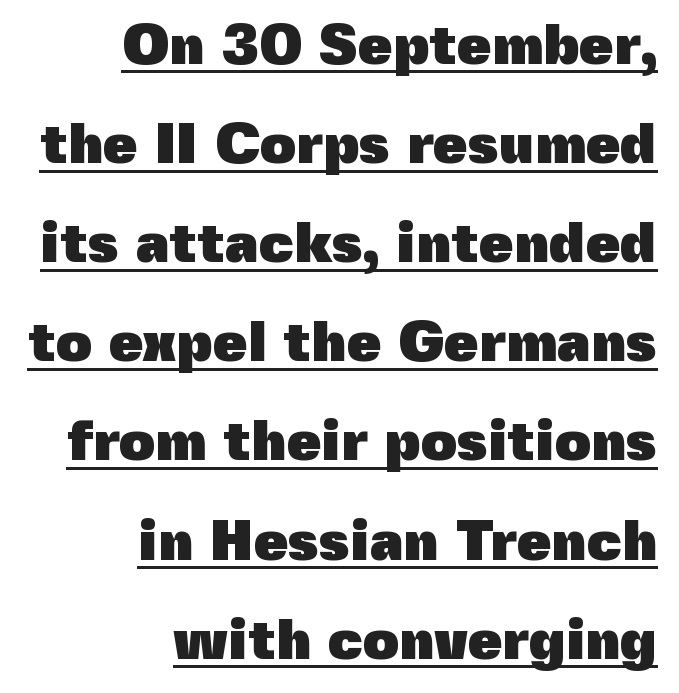
A typographer would call this underscored text. Line ends are locked; line starts wander. You could call the tracking neutral — neither tight nor loose. Notice how thick the strokes are: this is what a full bold looks like.
